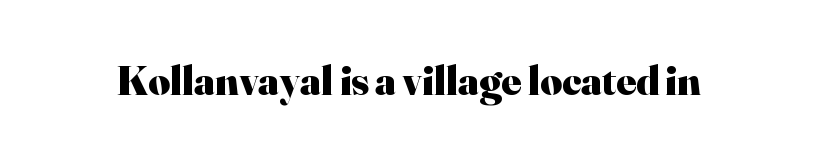
Q: Is the text bold? A: Yes.
Q: Is the text italic (slanted)? A: No, it is upright.
Q: Is the typeface a serif or a sans-serif typeface? A: Serif.
Q: Is the text underlined? A: No.
Q: Is the spacing between letters normal or unusually wide? A: Normal.
Q: Width (condensed, normal, or wide)? A: Normal.
Q: Stroke contrast? A: High.
Q: x-height? A: Small.
Q: Monospaced? A: No.
